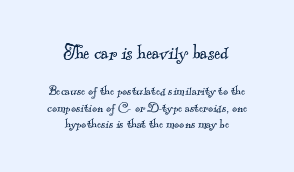
The designer dialed line spacing down below the default. You could call the tracking neutral — neither tight nor loose. Underline: absent. The letters look calm and open, with moderate or lighter stems. The paragraph shown floats in the horizontal middle.
